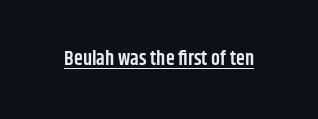
Vertical strokes here are truly vertical. Firm but not heavy-handed strokes: this text is semibold. A typographer would call this underscored text. Students, note that the glyphs here touch the page at normal intervals.
